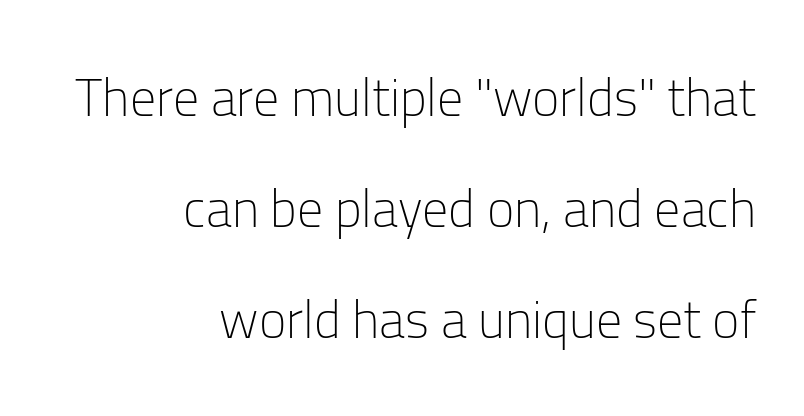
Q: Is the text bold? A: No.
Q: Is the text italic (slanted)? A: No, it is upright.
Q: Is the typeface a serif or a sans-serif typeface? A: Sans-serif.
Q: Is the text underlined? A: No.
Q: How is the paragraph aligned? A: Right-aligned.
Q: Is the spacing between letters normal or unusually wide? A: Normal.
Q: Is the spacing between lines tight, normal or loose? A: Loose.
Q: Width (condensed, normal, or wide)? A: Normal.
Q: Stroke contrast? A: Low.
Q: x-height? A: Medium.
Q: Monospaced? A: No.
